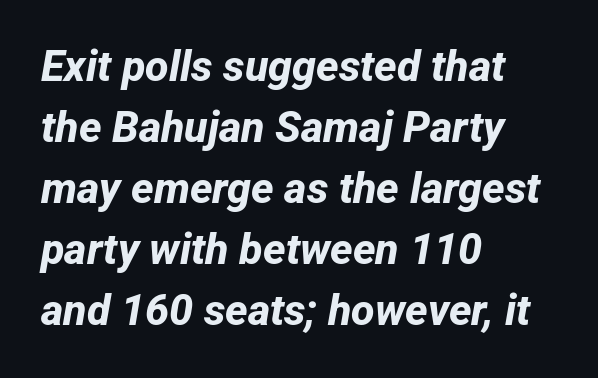
Note the varied advance widths — an 'i' is clearly narrower than an 'm'. The string is rendered with underlining switched off. Font category for this specimen: sans-serif. The text block is weighted toward the left margin, trailing off unevenly rightward.
